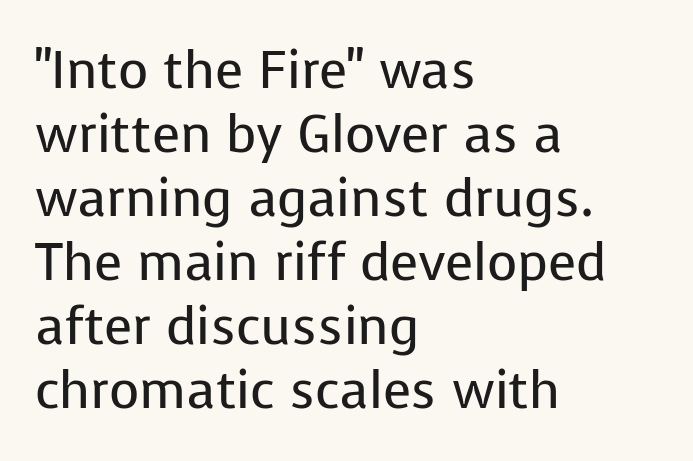
{"serif": "no", "italic": "no", "bold": "no", "weight": "regular", "width": "normal", "stroke_contrast": "low", "x_height": "medium", "monospaced": "no", "underline": "no", "align": "left", "line_spacing_ratio": 1.23, "letter_spacing": "normal", "letter_spacing_em": 0.0, "glyph_px": 52}
